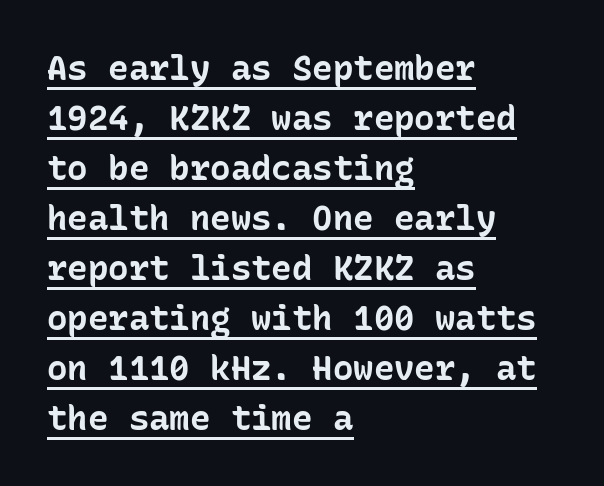
Q: Is the text bold? A: Yes.
Q: Is the text italic (slanted)? A: No, it is upright.
Q: Is the typeface a serif or a sans-serif typeface? A: Sans-serif.
Q: Is the text underlined? A: Yes.
Q: How is the paragraph aligned? A: Left-aligned.
Q: Is the spacing between letters normal or unusually wide? A: Normal.
Q: Is the spacing between lines tight, normal or loose? A: Normal.
Q: Width (condensed, normal, or wide)? A: Normal.
Q: Stroke contrast? A: Low.
Q: x-height? A: Medium.
Q: Monospaced? A: Yes.
